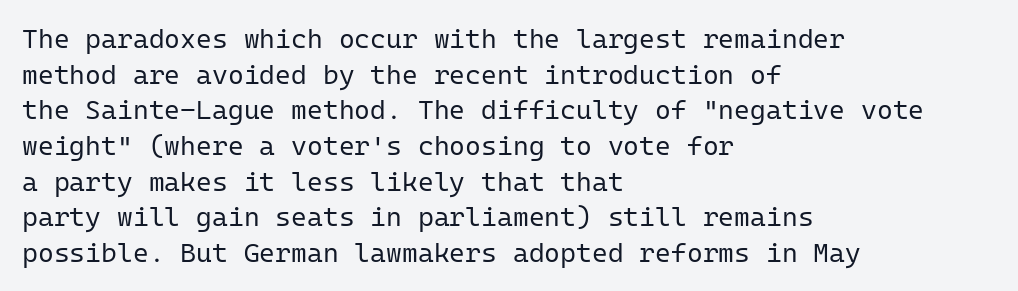
Q: Is the text bold? A: No.
Q: Is the text italic (slanted)? A: No, it is upright.
Q: Is the text underlined? A: No.
Q: How is the paragraph aligned? A: Left-aligned.
Q: Is the spacing between letters normal or unusually wide? A: Normal.
Q: Is the spacing between lines tight, normal or loose? A: Normal.
